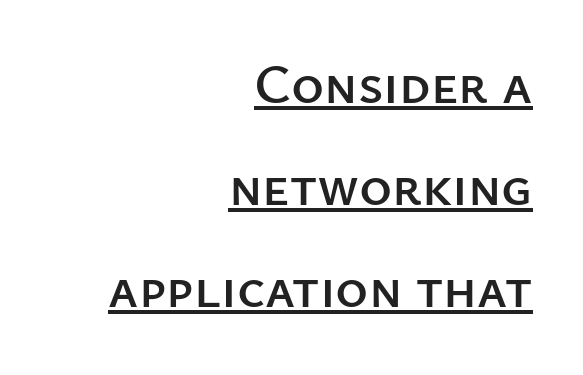
{"serif": "no", "italic": "no", "width": "normal", "stroke_contrast": "low", "x_height": "medium", "monospaced": "no", "underline": "yes", "align": "right", "line_spacing_ratio": 1.82, "letter_spacing": "normal", "letter_spacing_em": 0.0, "glyph_px": 56}
